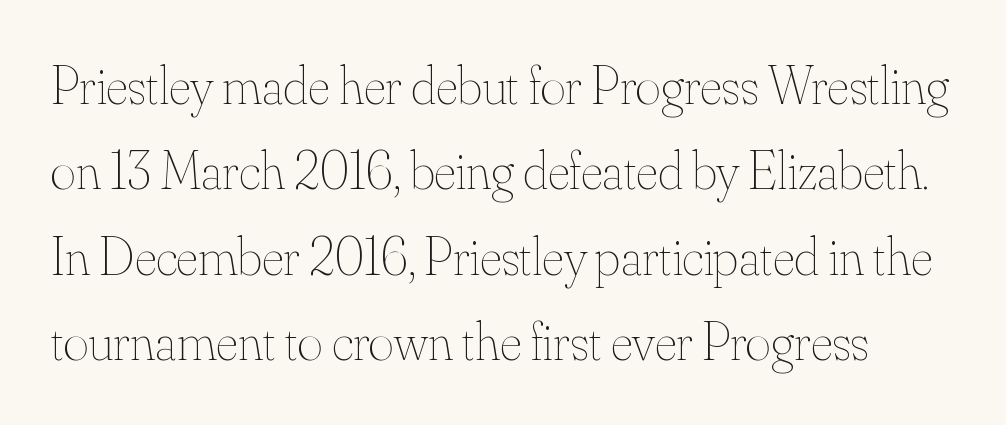
The vertical gap from one line to the next is medium. This sample uses plain, unmodified letter spacing. Weight: not bold — regular or lighter. Notice how the stems are strictly vertical — no italics here.
